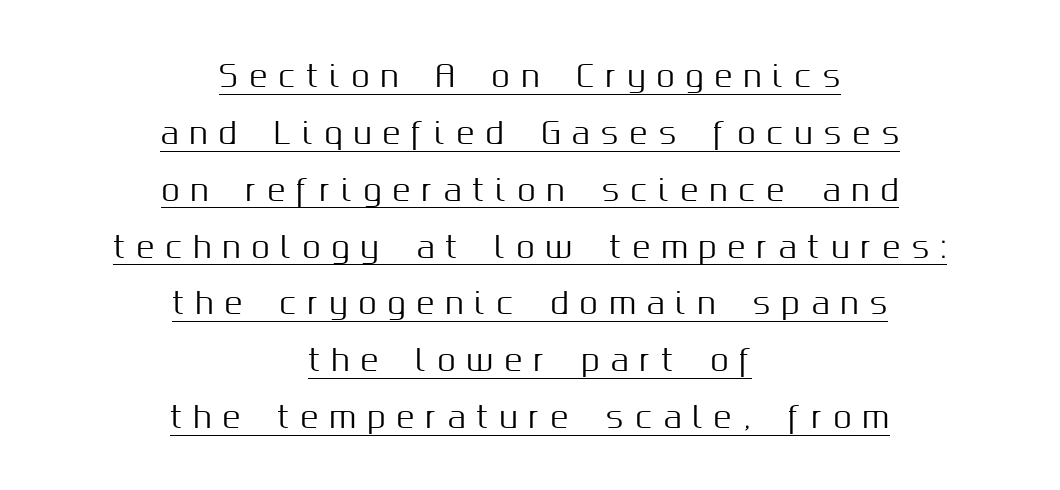
The image shows 29 px sans-serif type, upright; set centered, loose line spacing (1.96x), unusually wide letter spacing (+0.4 em), underlined; medium stroke contrast and a medium x-height.
